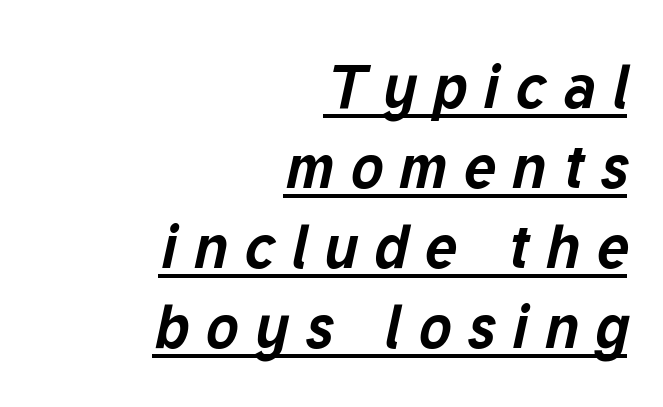
{"italic": "yes", "lean": "right", "slant_degrees": 12, "bold": "yes", "weight": "bold", "width": "normal", "stroke_contrast": "low", "x_height": "medium", "monospaced": "no", "underline": "yes", "align": "right", "line_spacing": "normal", "line_spacing_ratio": 1.29, "letter_spacing": "wide", "letter_spacing_em": 0.26, "glyph_px": 62}
